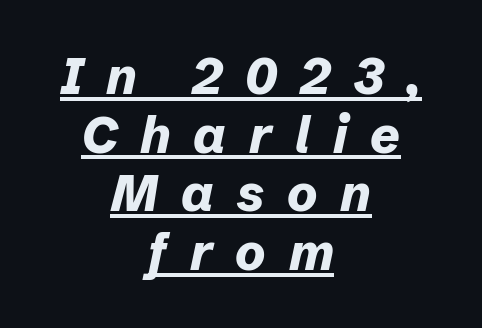
{"italic": "yes", "lean": "right", "slant_degrees": 12, "bold": "yes", "weight": "bold", "width": "normal", "stroke_contrast": "low", "x_height": "medium", "monospaced": "no", "underline": "yes", "align": "center", "line_spacing": "tight", "line_spacing_ratio": 1.15, "letter_spacing": "wide", "letter_spacing_em": 0.45, "glyph_px": 51}
